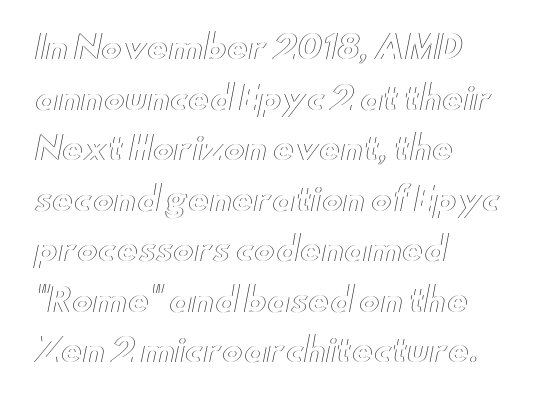
The image shows 32 px wide type; set left-aligned, normal line spacing (1.58x), normal letter spacing, not underlined; a small x-height.
